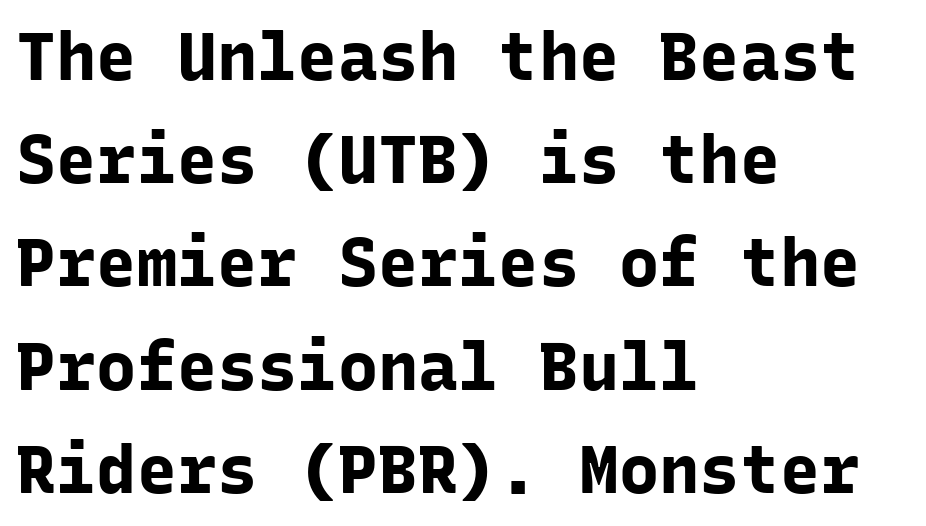
Q: Is the text bold? A: Yes.
Q: Is the text italic (slanted)? A: No, it is upright.
Q: Is the typeface a serif or a sans-serif typeface? A: Sans-serif.
Q: Is the text underlined? A: No.
Q: How is the paragraph aligned? A: Left-aligned.
Q: Is the spacing between letters normal or unusually wide? A: Normal.
Q: Is the spacing between lines tight, normal or loose? A: Normal.
Q: Width (condensed, normal, or wide)? A: Normal.
Q: Stroke contrast? A: Low.
Q: x-height? A: Medium.
Q: Monospaced? A: Yes.
